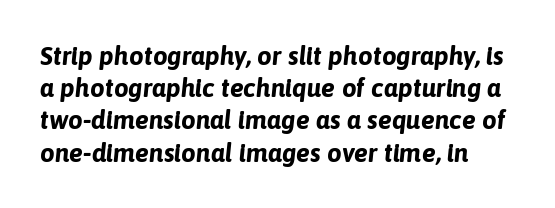
The image shows 26 px bold type, italic (leaning right); set line spacing 1.24x, normal letter spacing, not underlined.
